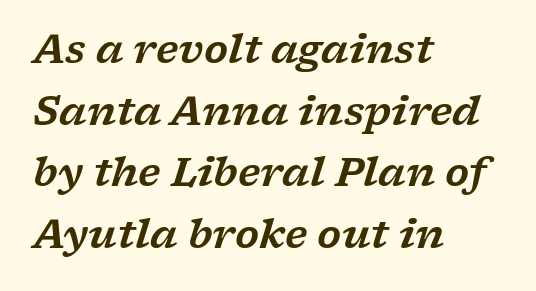
{"serif": "yes", "italic": "yes", "lean": "right", "slant_degrees": 17, "width": "wide", "stroke_contrast": "low", "x_height": "medium", "monospaced": "no", "underline": "no", "align": "left", "line_spacing": "normal", "line_spacing_ratio": 1.58, "letter_spacing": "normal", "letter_spacing_em": 0.0, "glyph_px": 39}
